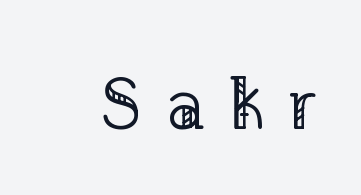
Q: Is the text bold? A: No.
Q: Is the text italic (slanted)? A: No, it is upright.
Q: Is the typeface a serif or a sans-serif typeface? A: Serif.
Q: Is the text underlined? A: No.
Q: Is the spacing between letters normal or unusually wide? A: Unusually wide.
Q: Width (condensed, normal, or wide)? A: Normal.
Q: Stroke contrast? A: Low.
Q: x-height? A: Medium.
Q: Monospaced? A: No.
